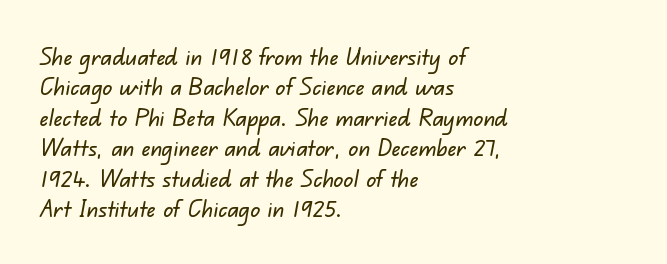
The image shows 24 px text type; set left-aligned, normal line spacing (1.27x), normal letter spacing, not underlined.
